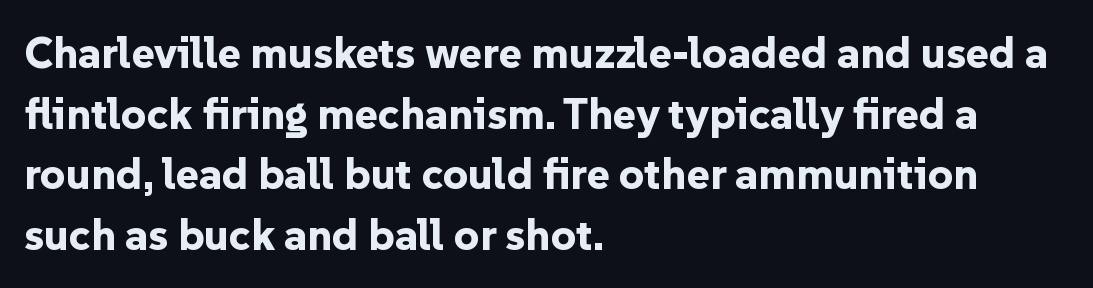
Q: Is the text bold? A: Yes.
Q: Is the text italic (slanted)? A: No, it is upright.
Q: Is the typeface a serif or a sans-serif typeface? A: Sans-serif.
Q: Is the text underlined? A: No.
Q: How is the paragraph aligned? A: Left-aligned.
Q: Is the spacing between letters normal or unusually wide? A: Normal.
Q: Is the spacing between lines tight, normal or loose? A: Normal.
Q: Width (condensed, normal, or wide)? A: Normal.
Q: Stroke contrast? A: Low.
Q: x-height? A: Medium.
Q: Monospaced? A: No.
